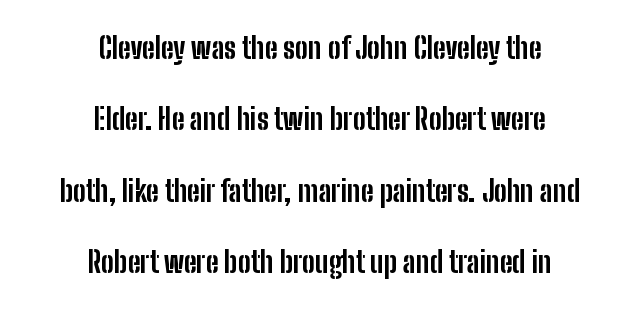
{"serif": "no", "italic": "no", "bold": "yes", "weight": "bold", "width": "condensed", "stroke_contrast": "low", "x_height": "medium", "monospaced": "no", "underline": "no", "align": "center", "line_spacing": "loose", "line_spacing_ratio": 2.46, "letter_spacing": "normal", "letter_spacing_em": 0.0, "glyph_px": 29}
